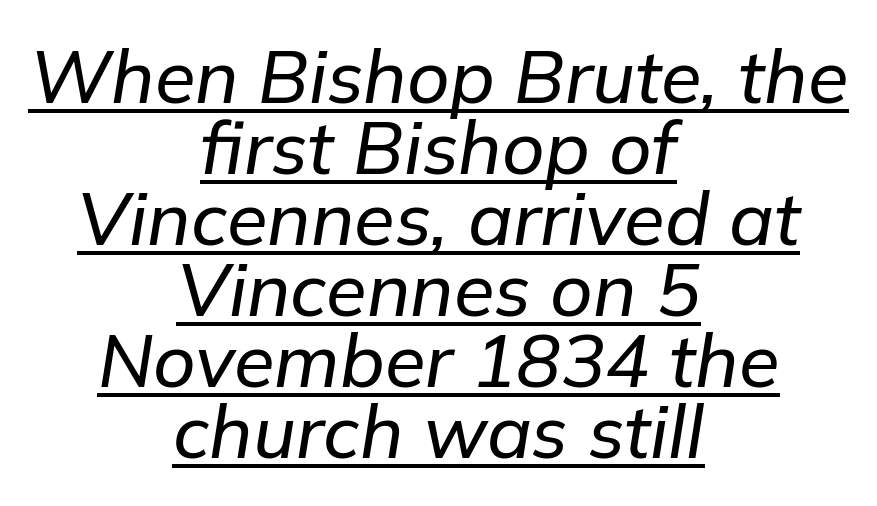
The image shows 74 px text type, italic (leaning right); set centered, tight line spacing (0.96x), normal letter spacing, underlined; low stroke contrast and a medium x-height.
